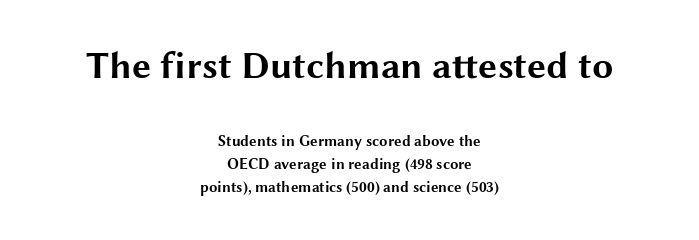
A typesetter would call this leading conventional body-copy spacing. Bigger letters appear in the top chunk; the bottom chunk is reduced. Letter spacing: default. Stroke thickness is high; the sample reads as a true bold. No word sits above an underline. Alignment: centered.
